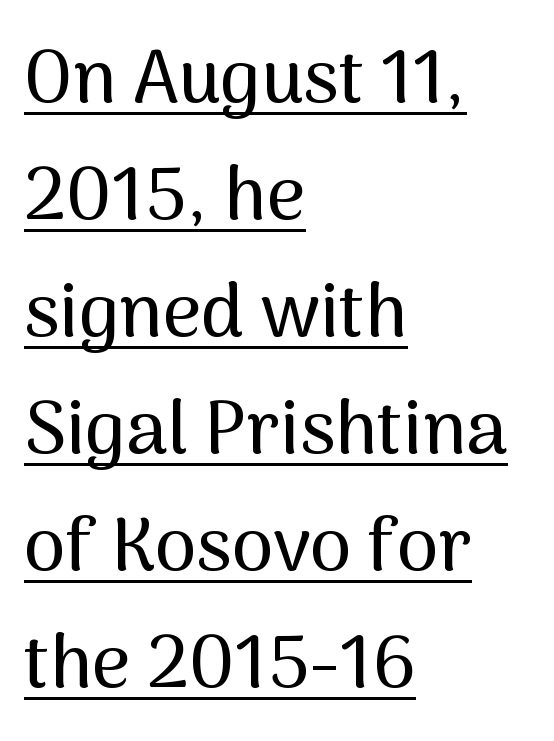
The typeface chosen for these lines omits serifs. Notice how the stems are strictly vertical — no italics here. Think of a printed novel: that variable character pitch is what you see here. The block of text has a typical density, with ordinary space between rows. The sample's only ornament is a line tracing under the words.
